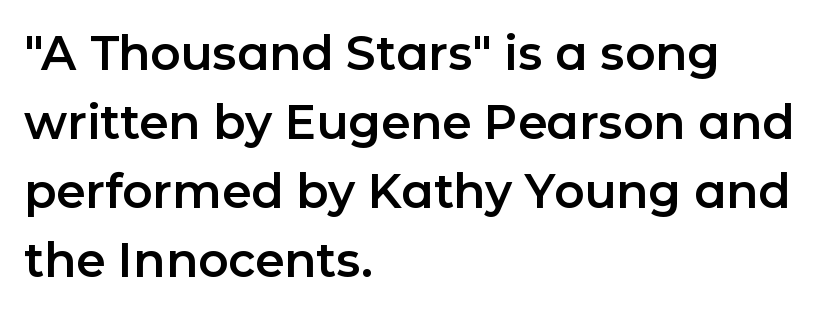
Reading down the block, your eye returns to a fixed left position each line. Descenders hang freely into open space. Compared with typical paragraphs, the rows here are spaced about the same. Do the characters align in a grid? No, the font is proportional.
